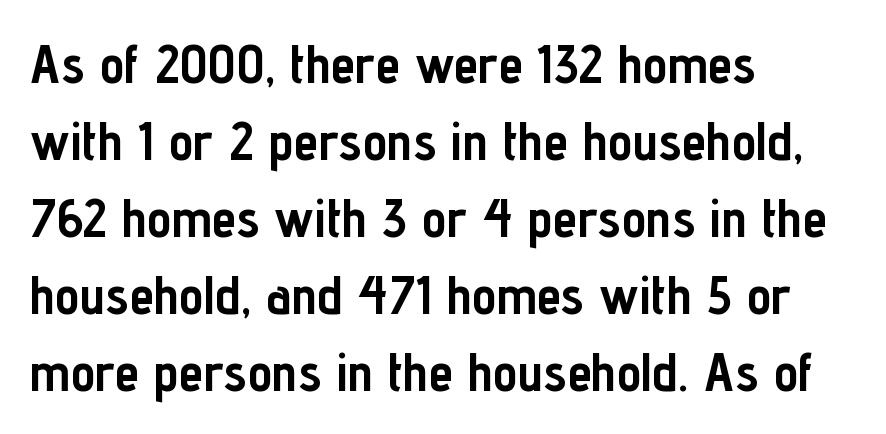
The image shows 55 px semibold, condensed sans-serif type, upright; set left-aligned, normal line spacing (1.4x), normal letter spacing, not underlined; low stroke contrast and a medium x-height.
